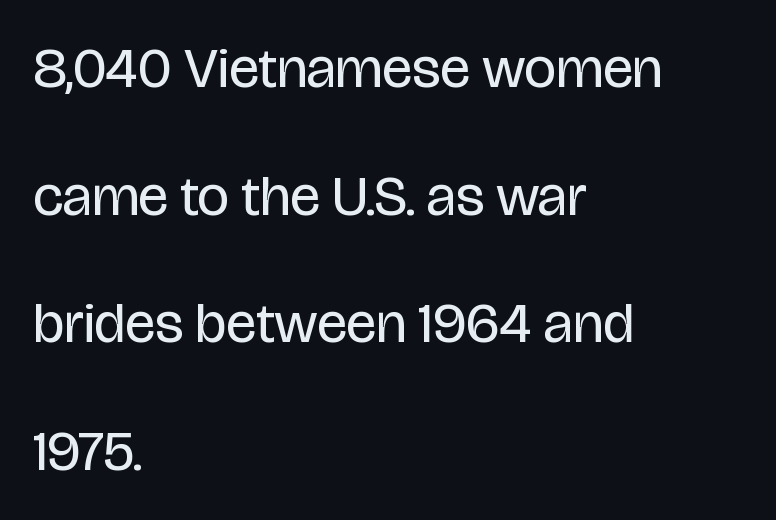
{"serif": "no", "italic": "no", "bold": "no", "weight": "regular", "width": "condensed", "stroke_contrast": "low", "x_height": "large", "monospaced": "no", "underline": "no", "align": "left", "line_spacing": "loose", "line_spacing_ratio": 2.24, "letter_spacing": "normal", "letter_spacing_em": 0.0, "glyph_px": 57}
